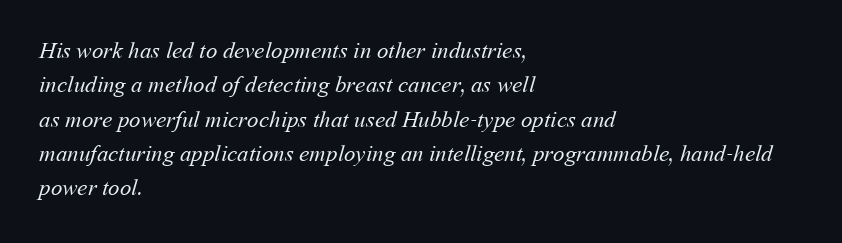
These lines sit exactly where default settings would place them. Layout note: lines flush left. The horizontal fit of the characters is conventional and even. The zone under the glyphs is completely vacant.
